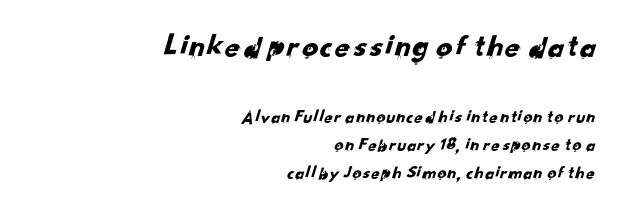
Q: Is the typeface a serif or a sans-serif typeface? A: Sans-serif.
Q: Is the text underlined? A: No.
Q: How is the paragraph aligned? A: Right-aligned.
Q: Is the spacing between letters normal or unusually wide? A: Normal.
Q: Is the spacing between lines tight, normal or loose? A: Normal.
Q: Which block of text is set in a larger size, the first (top) or the second (bottom)? A: The first (top) one.
Q: Width (condensed, normal, or wide)? A: Normal.
Q: Stroke contrast? A: Low.
Q: x-height? A: Small.
Q: Monospaced? A: No.
